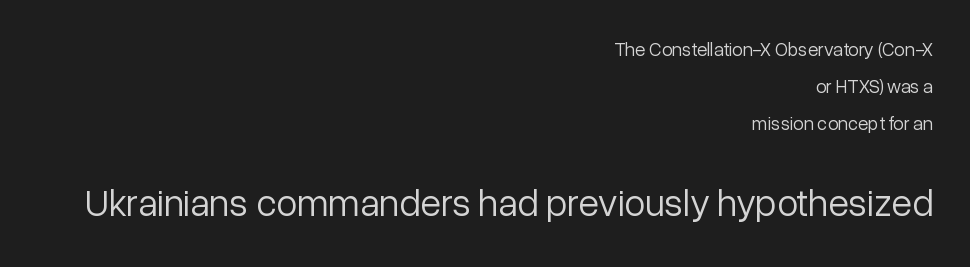
{"serif": "no", "italic": "no", "bold": "no", "weight": "light", "width": "normal", "stroke_contrast": "low", "x_height": "medium", "monospaced": "no", "underline": "no", "align": "right", "line_spacing": "loose", "line_spacing_ratio": 1.94, "letter_spacing": "normal", "letter_spacing_em": 0.0, "larger_block": "second", "size_ratio": 2.0, "glyph_px": 38}
